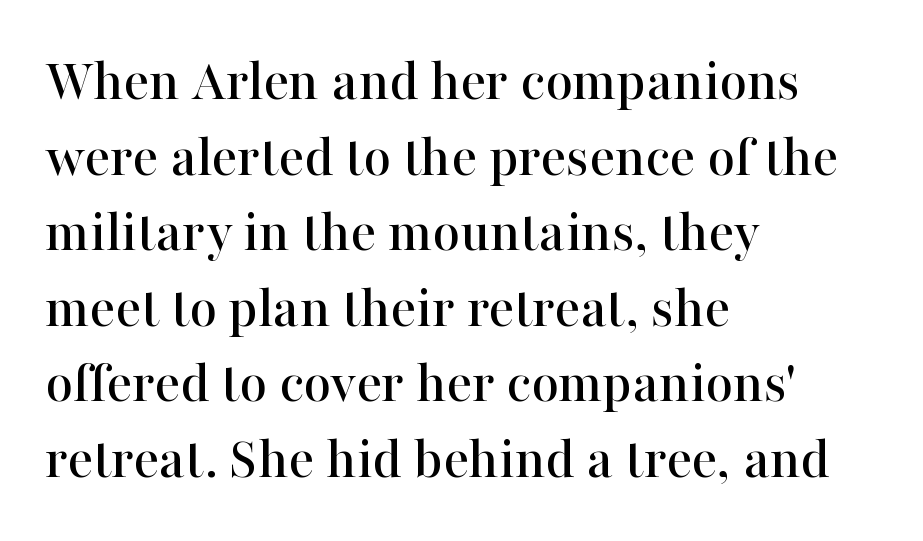
The image shows 60 px serif type, upright; set left-aligned, normal line spacing (1.26x), normal letter spacing, not underlined; high stroke contrast and a medium x-height.
